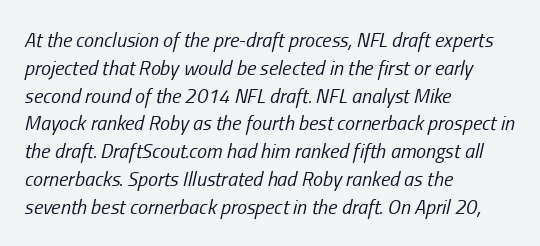
The image shows 20 px text type, italic (leaning right); set left-aligned, normal line spacing (1.39x), normal letter spacing, not underlined.
